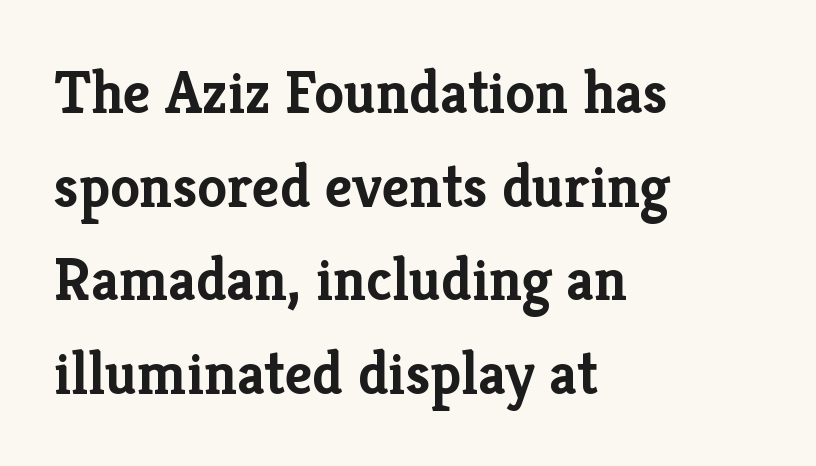
{"serif": "yes", "italic": "no", "bold": "yes", "weight": "semibold", "width": "normal", "stroke_contrast": "low", "x_height": "medium", "monospaced": "no", "underline": "no", "align": "left", "line_spacing": "normal", "line_spacing_ratio": 1.56, "letter_spacing": "normal", "letter_spacing_em": 0.0, "glyph_px": 60}
